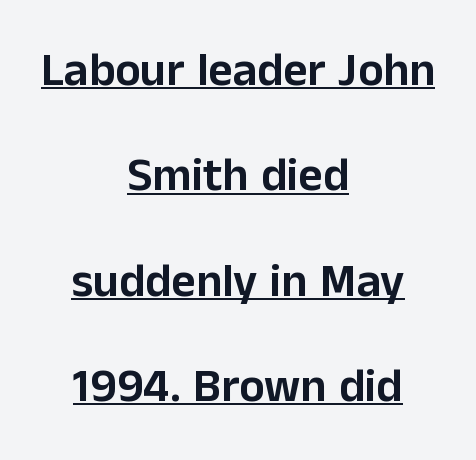
{"serif": "no", "italic": "no", "width": "normal", "stroke_contrast": "low", "x_height": "medium", "monospaced": "no", "underline": "yes", "align": "center", "line_spacing": "loose", "line_spacing_ratio": 2.24, "letter_spacing": "normal", "letter_spacing_em": 0.0, "glyph_px": 47}
